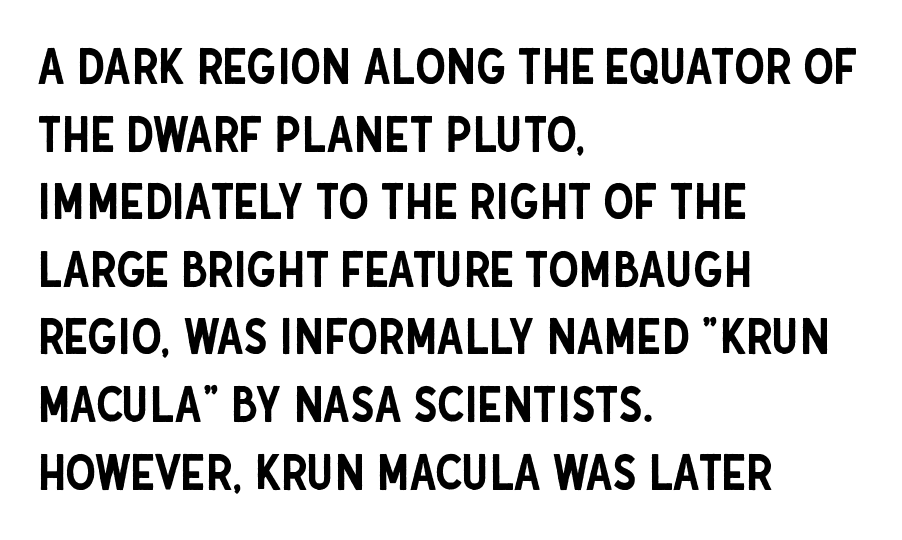
Each letter's strokes conclude bluntly, with no projecting serifs. In terms of letterspacing, this is plain default setting. Every character sits straight up, as roman type does. Looks like regular typesetting: each glyph gets only the width it needs.
